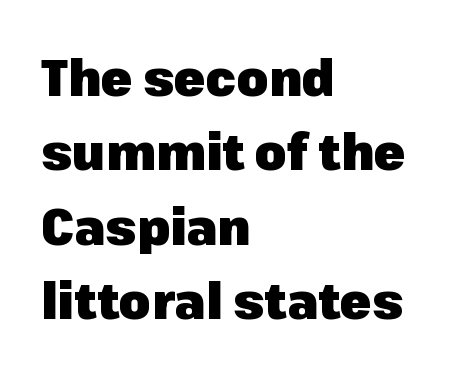
Q: Is the text bold? A: Yes.
Q: Is the text italic (slanted)? A: No, it is upright.
Q: Is the typeface a serif or a sans-serif typeface? A: Sans-serif.
Q: Is the text underlined? A: No.
Q: How is the paragraph aligned? A: Left-aligned.
Q: Is the spacing between letters normal or unusually wide? A: Normal.
Q: Is the spacing between lines tight, normal or loose? A: Normal.
Q: Width (condensed, normal, or wide)? A: Normal.
Q: Stroke contrast? A: Low.
Q: x-height? A: Medium.
Q: Monospaced? A: No.
